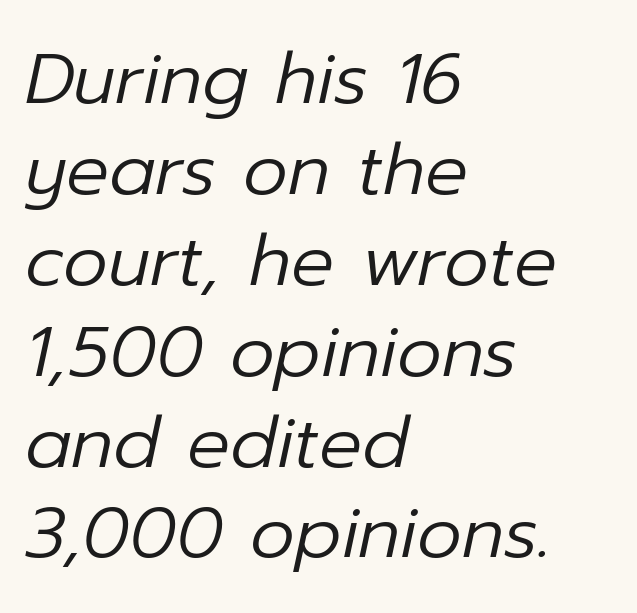
The image shows 71 px regular-weight type, italic (leaning right); set left-aligned, normal line spacing (1.28x), normal letter spacing, not underlined; low stroke contrast and a medium x-height.
